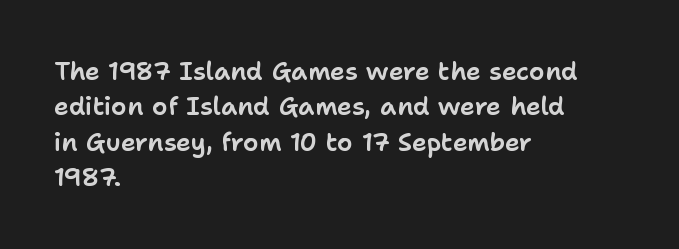
{"italic": "no", "underline": "no", "align": "left", "line_spacing": "normal", "line_spacing_ratio": 1.42, "letter_spacing": "normal", "letter_spacing_em": 0.0, "glyph_px": 25}
